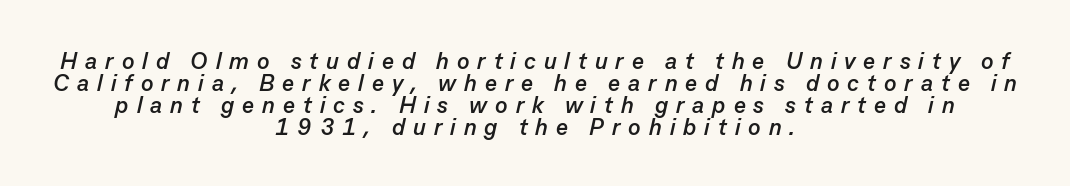
This sample is center-justified, so both line endings float freely. Bold? Absolutely — the strokes are thick and heavy. Line spacing here is tight. The font's italic variant was chosen for this text. Students, note that the glyphs here are deliberately spaced far apart.
